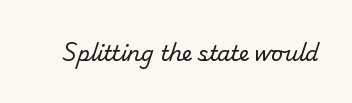
The image shows 21 px text type; set normal letter spacing, not underlined.
